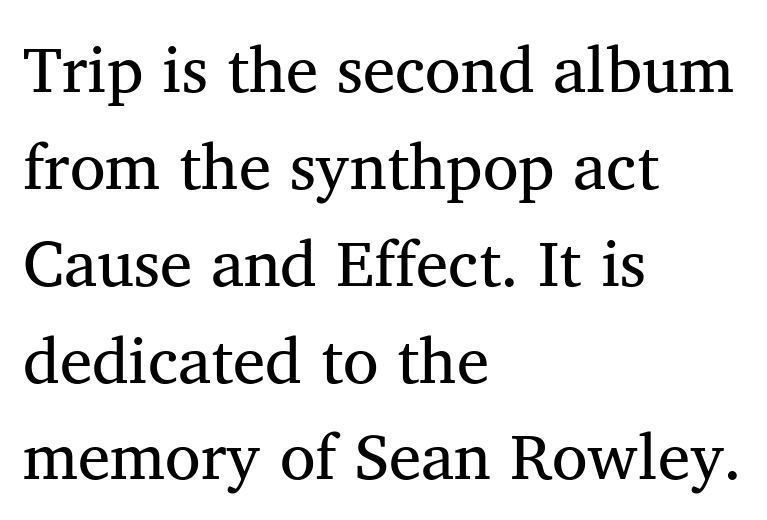
{"serif": "yes", "italic": "no", "bold": "no", "weight": "regular", "width": "normal", "stroke_contrast": "medium", "x_height": "medium", "monospaced": "no", "underline": "no", "align": "left", "line_spacing": "normal", "line_spacing_ratio": 1.49, "letter_spacing": "normal", "letter_spacing_em": 0.0, "glyph_px": 65}
